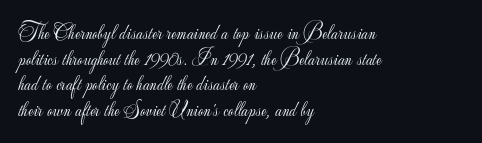
Does extra space separate the letters? No, they use regular spacing. The passage is arranged the way most books set body copy — flush left. The area under the type is left untouched. The face looks like a standard text weight, possibly lighter.
